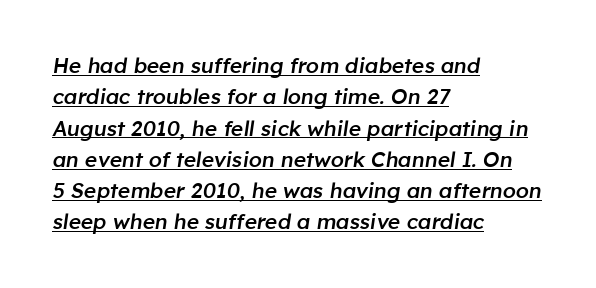
Q: Is the text bold? A: Semi-bold.
Q: Is the text italic (slanted)? A: Yes, it leans right by about 8 degrees.
Q: Is the text underlined? A: Yes.
Q: How is the paragraph aligned? A: Left-aligned.
Q: Is the spacing between letters normal or unusually wide? A: Normal.
Q: Is the spacing between lines tight, normal or loose? A: Normal.
